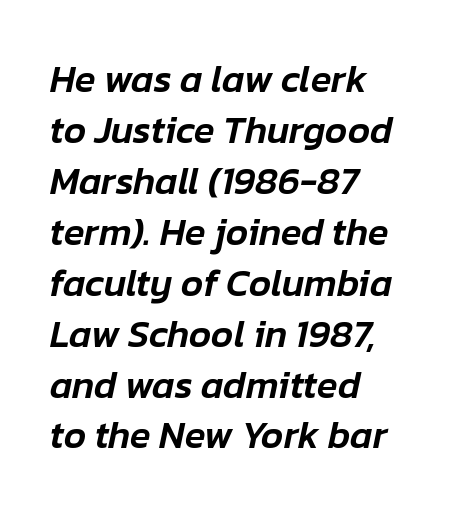
Q: Is the text italic (slanted)? A: Yes, it leans right by about 12 degrees.
Q: Is the text underlined? A: No.
Q: How is the paragraph aligned? A: Left-aligned.
Q: Is the spacing between letters normal or unusually wide? A: Normal.
Q: Is the spacing between lines tight, normal or loose? A: Normal.
Q: Width (condensed, normal, or wide)? A: Normal.
Q: Stroke contrast? A: Low.
Q: x-height? A: Medium.
Q: Monospaced? A: No.
